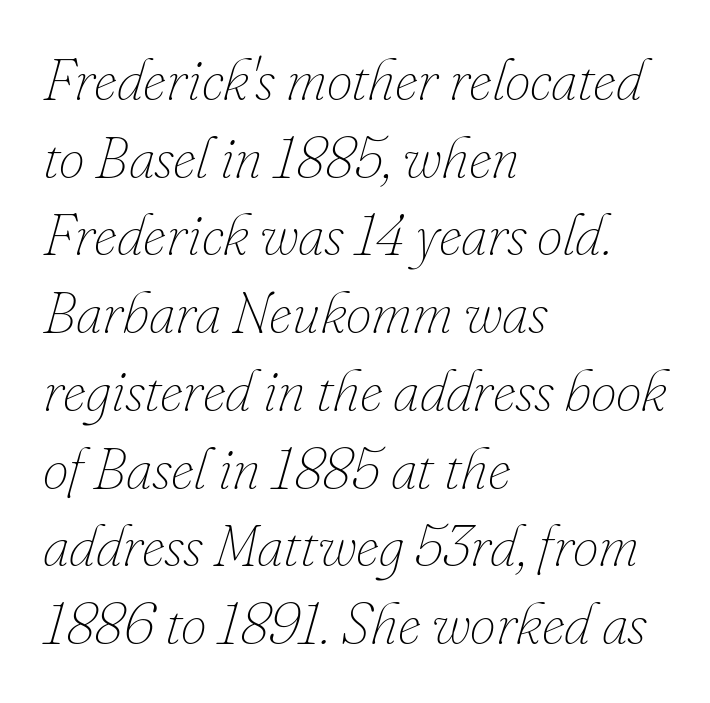
The font sits on the lighter half of the weight spectrum, regular included. This sample keeps an unexceptional amount of space between lines. The passage shown is typed in a proportional face where columns would drift. Looking at the ascenders, they clearly lean. The rag falls on the right side of this text block. Type without underlining.
